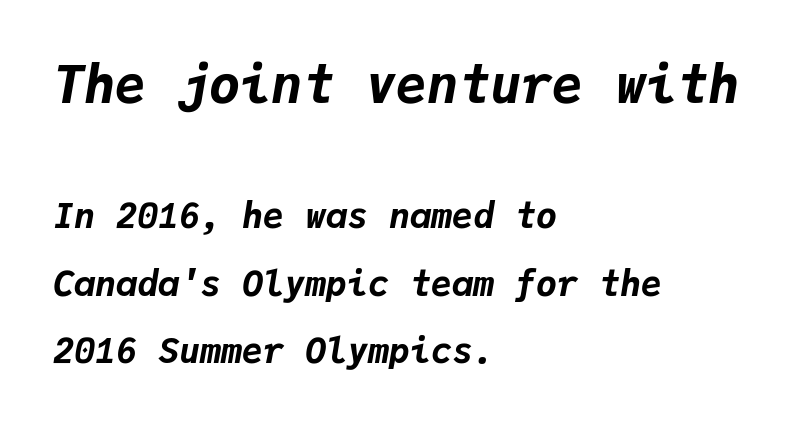
Q: Is the text bold? A: Yes.
Q: Is the text italic (slanted)? A: Yes, it leans right by about 9 degrees.
Q: Is the text underlined? A: No.
Q: How is the paragraph aligned? A: Left-aligned.
Q: Is the spacing between letters normal or unusually wide? A: Normal.
Q: Is the spacing between lines tight, normal or loose? A: Loose.
Q: Which block of text is set in a larger size, the first (top) or the second (bottom)? A: The first (top) one.
Q: Width (condensed, normal, or wide)? A: Normal.
Q: Stroke contrast? A: Low.
Q: x-height? A: Medium.
Q: Monospaced? A: Yes.
